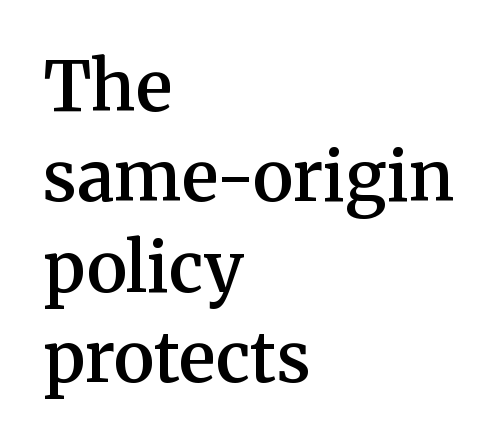
Q: Is the text bold? A: Semi-bold.
Q: Is the text italic (slanted)? A: No, it is upright.
Q: Is the typeface a serif or a sans-serif typeface? A: Serif.
Q: Is the text underlined? A: No.
Q: How is the paragraph aligned? A: Left-aligned.
Q: Is the spacing between letters normal or unusually wide? A: Normal.
Q: Is the spacing between lines tight, normal or loose? A: Normal.
Q: Width (condensed, normal, or wide)? A: Normal.
Q: Stroke contrast? A: Medium.
Q: x-height? A: Medium.
Q: Monospaced? A: No.
